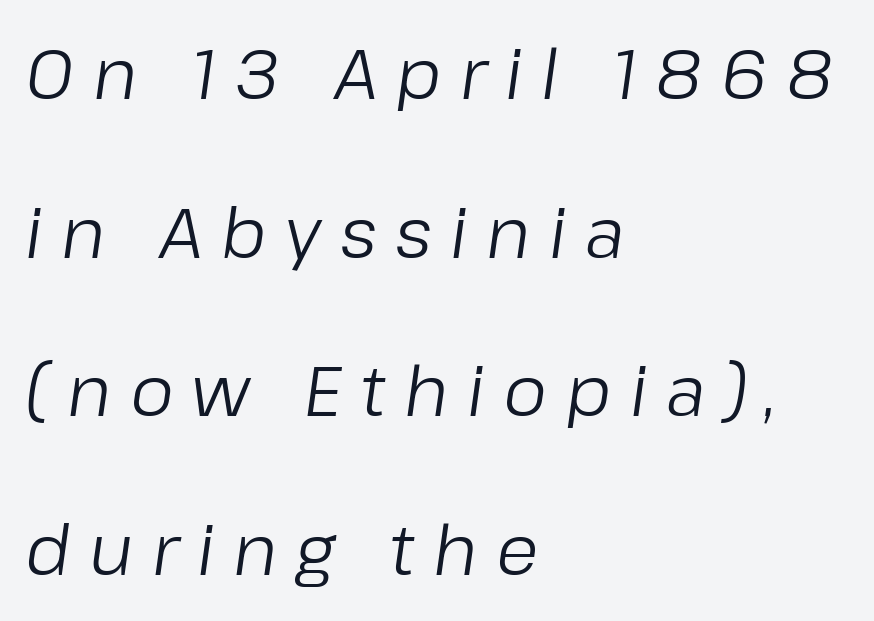
The image shows 69 px regular-weight type, italic (leaning right); set left-aligned, loose line spacing (2.3x), unusually wide letter spacing (+0.27 em), not underlined; low stroke contrast and a medium x-height.
